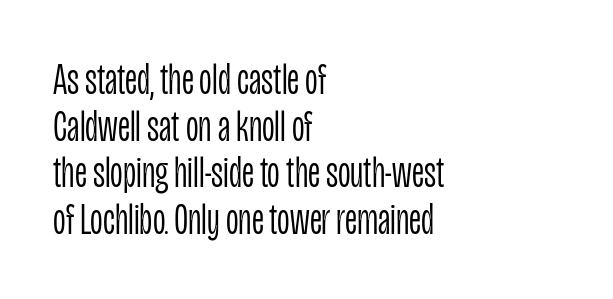
{"serif": "no", "italic": "no", "bold": "no", "weight": "light", "width": "condensed", "stroke_contrast": "low", "x_height": "large", "monospaced": "no", "underline": "no", "align": "left", "line_spacing": "tight", "line_spacing_ratio": 1.06, "letter_spacing": "normal", "letter_spacing_em": 0.0, "glyph_px": 44}
